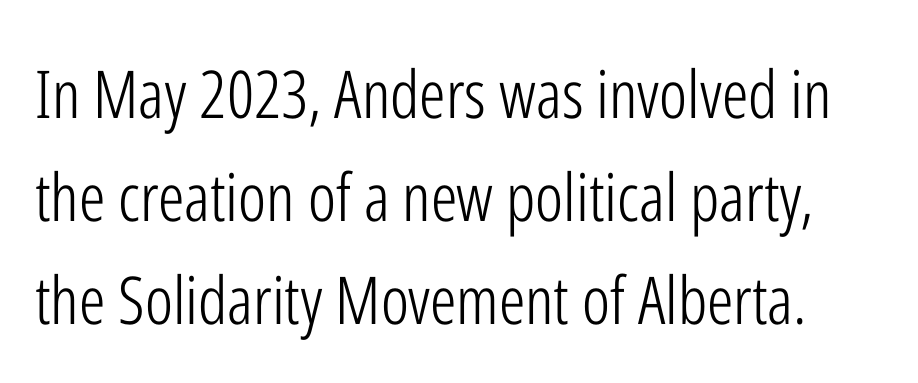
No feet cap the strokes, marking this as sans-serif type. Quick note: not italic, upright. The passage shown stacks its lines at a standard gap. Glance below the letters and you will spot only blank space.
